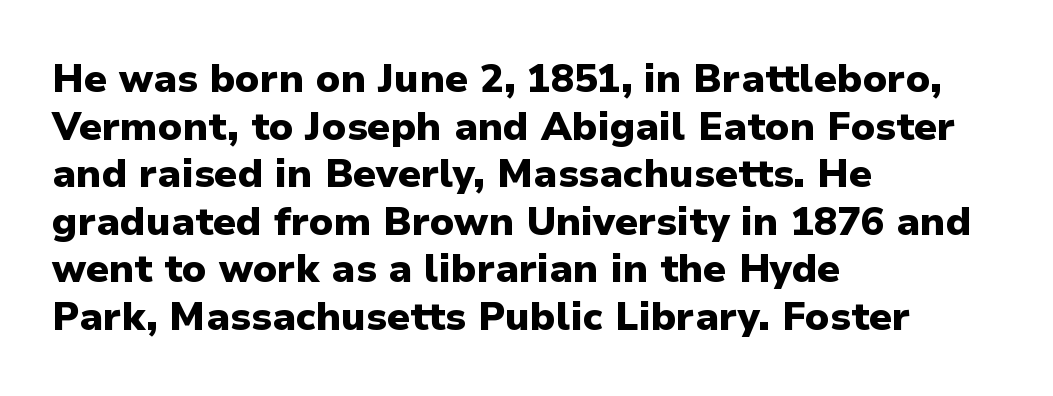
Style check: upright. Tracking value appears to be zero — textbook default spacing. The face used here has the dense, thick strokes of a bold. The gap between lines stays unmarked. The passage shown is typed in a proportional face where columns would drift. Typographically, this falls in the sans-serif category.
